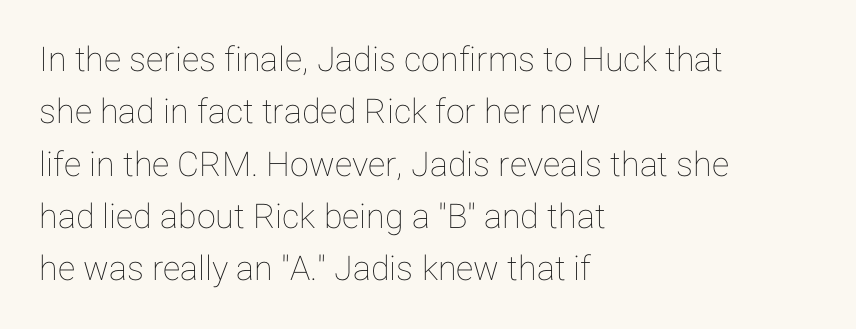
Q: Is the text italic (slanted)? A: No, it is upright.
Q: Is the text underlined? A: No.
Q: How is the paragraph aligned? A: Left-aligned.
Q: Is the spacing between letters normal or unusually wide? A: Normal.
Q: Is the spacing between lines tight, normal or loose? A: Normal.
Q: Width (condensed, normal, or wide)? A: Normal.
Q: Stroke contrast? A: Low.
Q: x-height? A: Medium.
Q: Monospaced? A: No.
